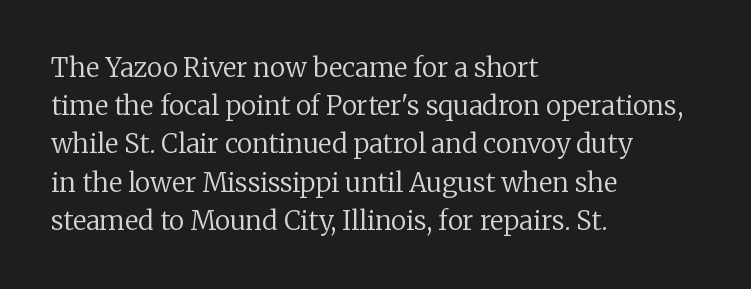
{"italic": "no", "bold": "no", "underline": "no", "align": "left", "line_spacing": "normal", "line_spacing_ratio": 1.47, "letter_spacing": "normal", "letter_spacing_em": 0.0, "glyph_px": 26}
